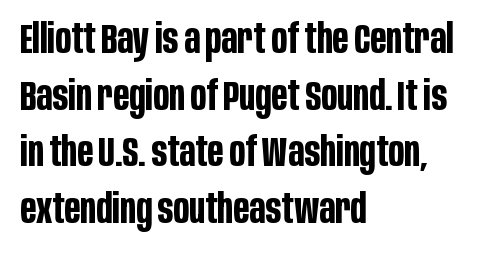
Inter-character spacing is left at the font's built-in metrics. Vertical strokes here are truly vertical. The setting favours the left margin, as ordinary paragraphs usually do. The letters advance in unequal steps, a hallmark of proportional type. The gap between lines stays unmarked. Letterform terminals end flat and unadorned throughout the passage.
